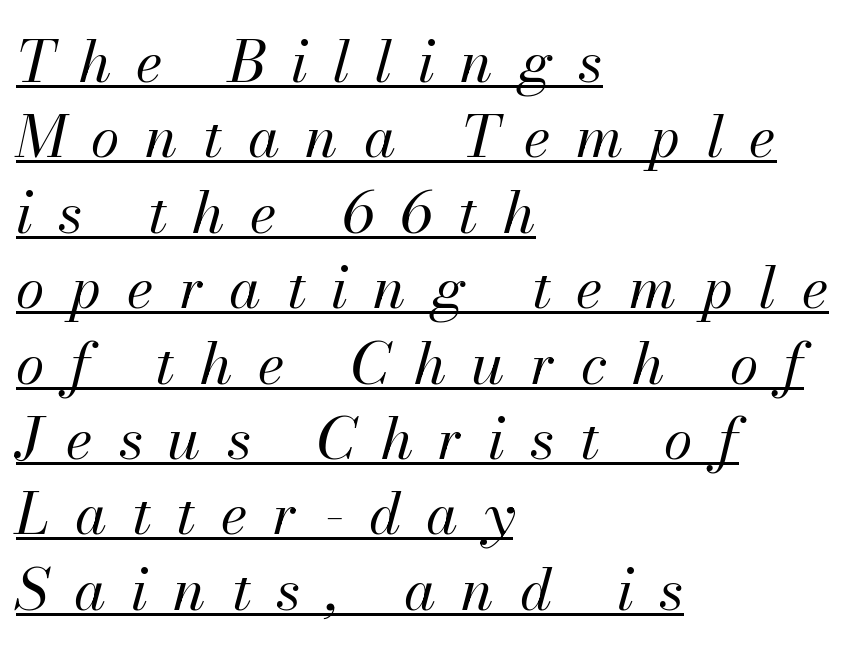
The image shows 58 px regular-weight type, italic (leaning right); set left-aligned, normal line spacing (1.3x), unusually wide letter spacing (+0.44 em), underlined; medium stroke contrast and a small x-height.
